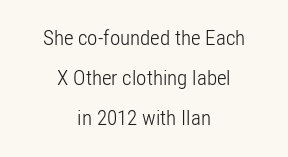
{"italic": "no", "bold": "no", "underline": "no", "align": "center", "line_spacing": "loose", "line_spacing_ratio": 1.91, "letter_spacing": "normal", "letter_spacing_em": 0.0, "glyph_px": 21}
